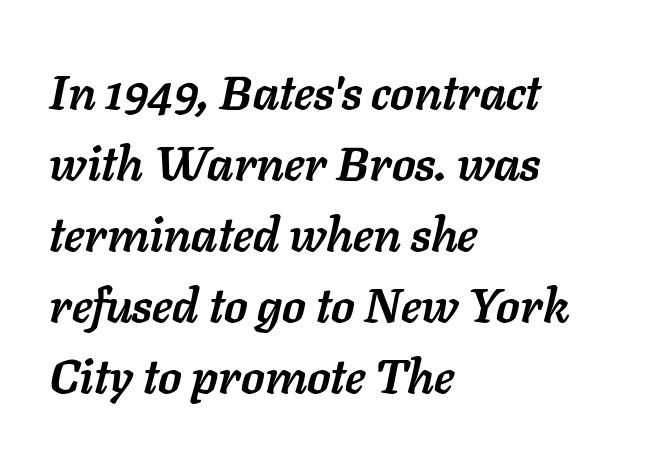
{"italic": "yes", "lean": "right", "slant_degrees": 11, "bold": "yes", "weight": "semibold", "width": "normal", "stroke_contrast": "low", "x_height": "medium", "monospaced": "no", "underline": "no", "align": "left", "line_spacing": "normal", "line_spacing_ratio": 1.48, "letter_spacing": "normal", "letter_spacing_em": 0.0, "glyph_px": 48}
